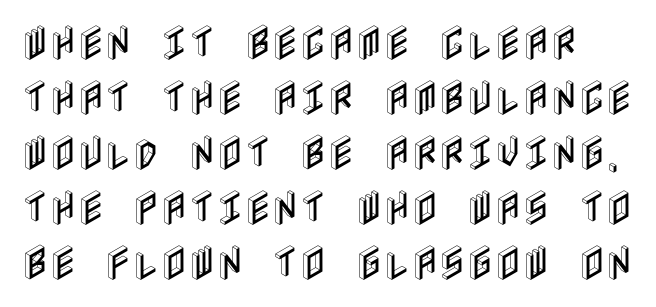
These lines sit exactly where default settings would place them. The passage shown is not underscored anywhere. Characters follow at the spacing the type designer built in. A roman cut, with each character standing at attention.
